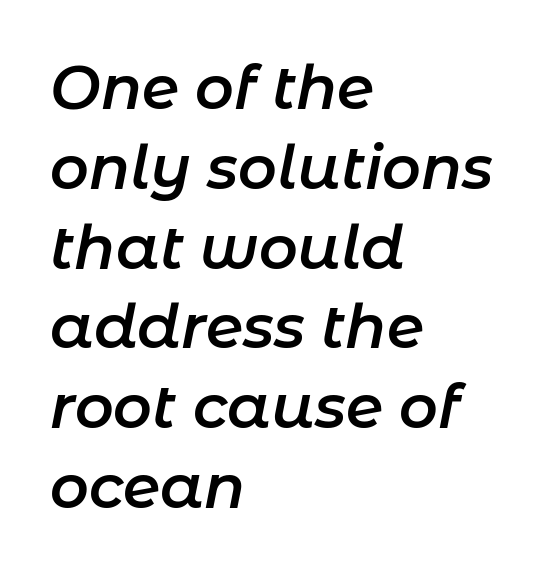
Teacher's note: observe the even left margin — that is flush-left alignment. The passage shown leans; its letterforms are oblique. Does the leading feel generous? No, just average. Spacing verdict: proportional, widths tailored to each character. Descender tails drop into unmarked territory. These lines keep a tight, regular rhythm from letter to letter.
